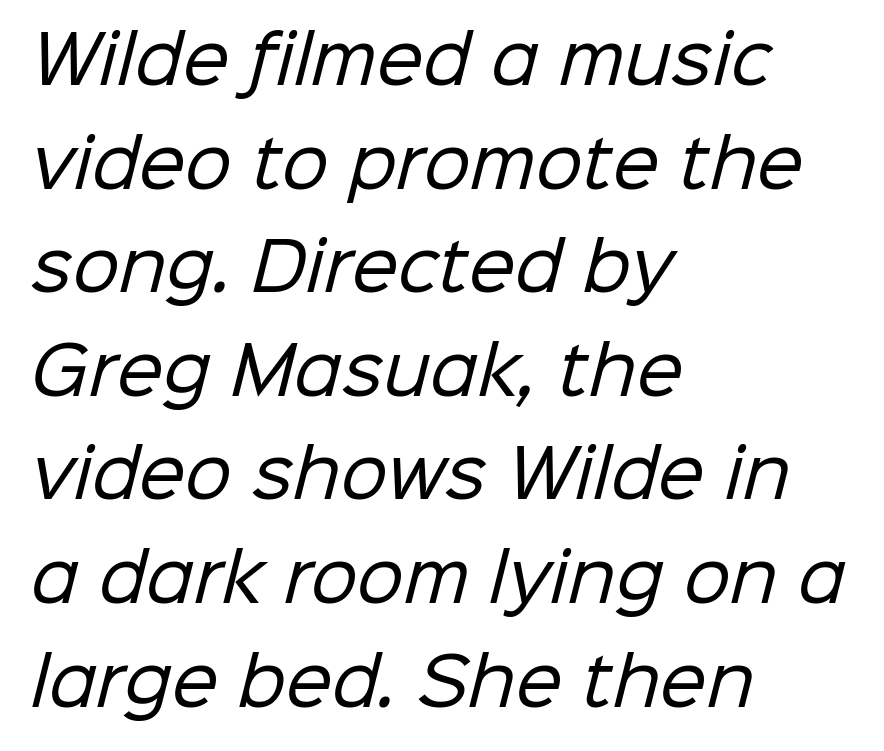
The image shows 66 px regular-weight sans-serif type; set left-aligned, normal line spacing (1.57x), normal letter spacing, not underlined; low stroke contrast and a medium x-height.
